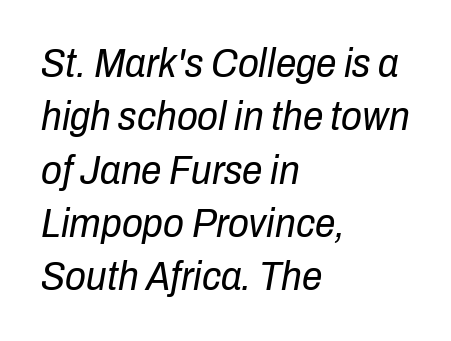
Vertical spacing — default. Looking at the ascenders, they clearly lean. The setting favours the left margin, as ordinary paragraphs usually do. Stem width sits at or under what a default text font uses. Observe the ordinary spacing: letters are neighbours, not strangers.
